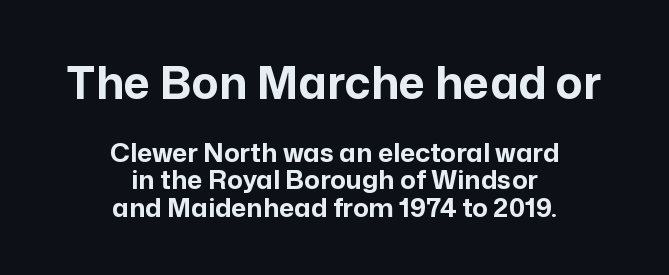
{"serif": "no", "italic": "no", "bold": "yes", "weight": "bold", "width": "normal", "stroke_contrast": "low", "x_height": "medium", "monospaced": "no", "underline": "no", "align": "center", "line_spacing": "tight", "line_spacing_ratio": 1.06, "letter_spacing": "normal", "letter_spacing_em": 0.0, "larger_block": "first", "size_ratio": 1.73, "glyph_px": 45}
